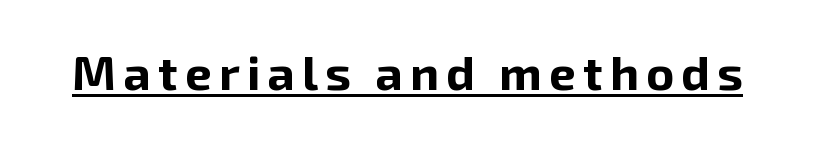
Q: Is the text bold? A: Yes.
Q: Is the text italic (slanted)? A: No, it is upright.
Q: Is the typeface a serif or a sans-serif typeface? A: Sans-serif.
Q: Is the text underlined? A: Yes.
Q: Width (condensed, normal, or wide)? A: Normal.
Q: Stroke contrast? A: Low.
Q: x-height? A: Medium.
Q: Monospaced? A: No.
